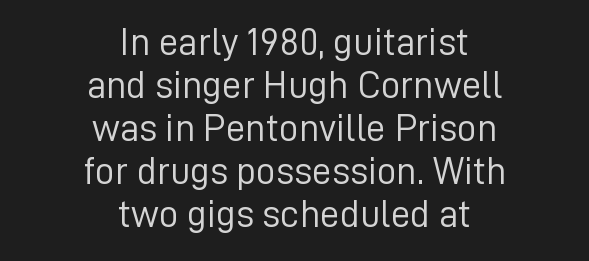
The image shows 39 px light sans-serif type, upright; set centered, tight line spacing (1.1x), normal letter spacing, not underlined; low stroke contrast and a medium x-height.
